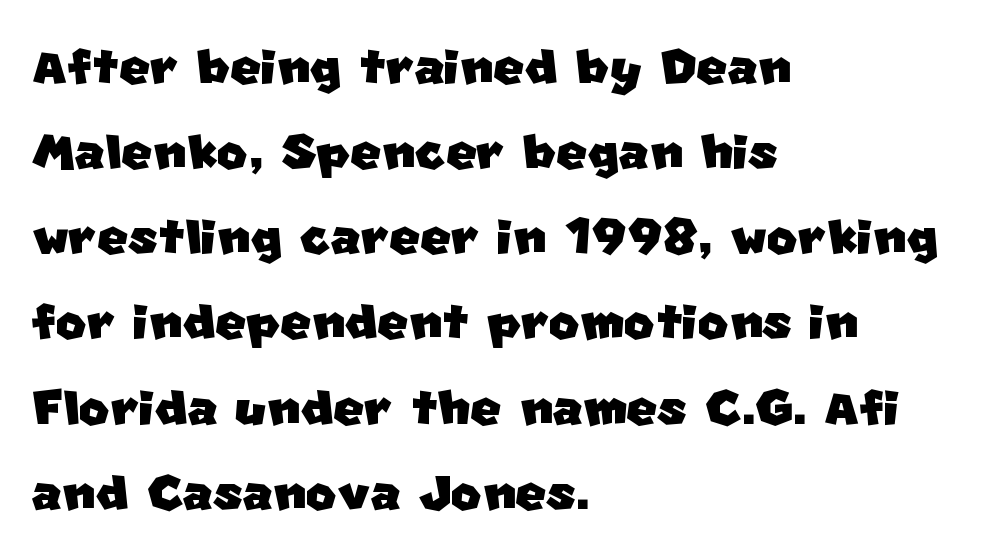
{"serif": "no", "width": "normal", "stroke_contrast": "low", "x_height": "large", "monospaced": "no", "underline": "no", "align": "left", "line_spacing": "normal", "line_spacing_ratio": 1.29, "letter_spacing": "normal", "letter_spacing_em": 0.0, "glyph_px": 66}
